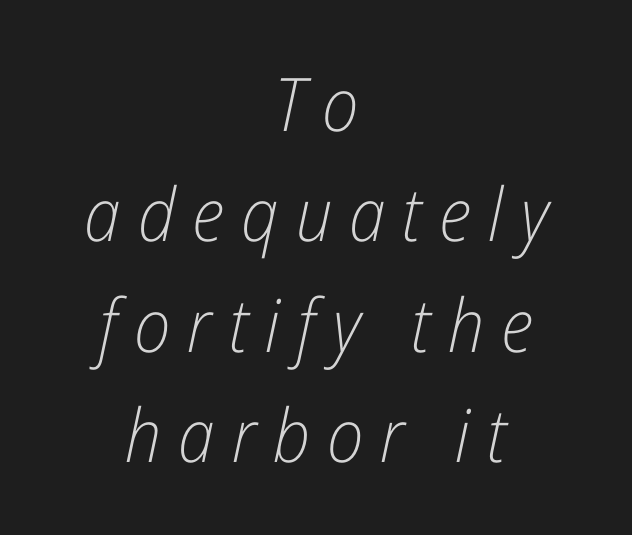
The image shows 74 px light, condensed type, italic (leaning right); set centered, normal line spacing (1.49x), unusually wide letter spacing (+0.23 em), not underlined; low stroke contrast and a medium x-height.
